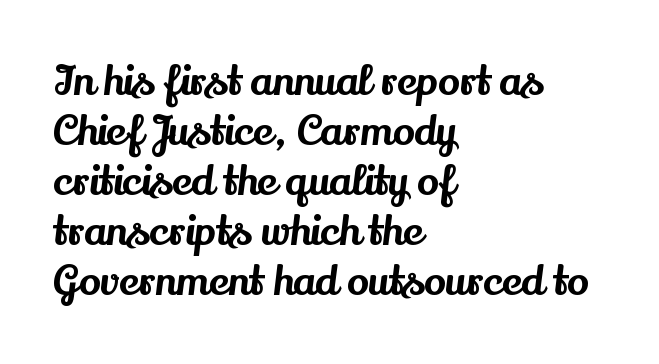
The image shows 41 px serif type; set left-aligned, line spacing 1.22x, normal letter spacing, not underlined; medium stroke contrast and a small x-height.
